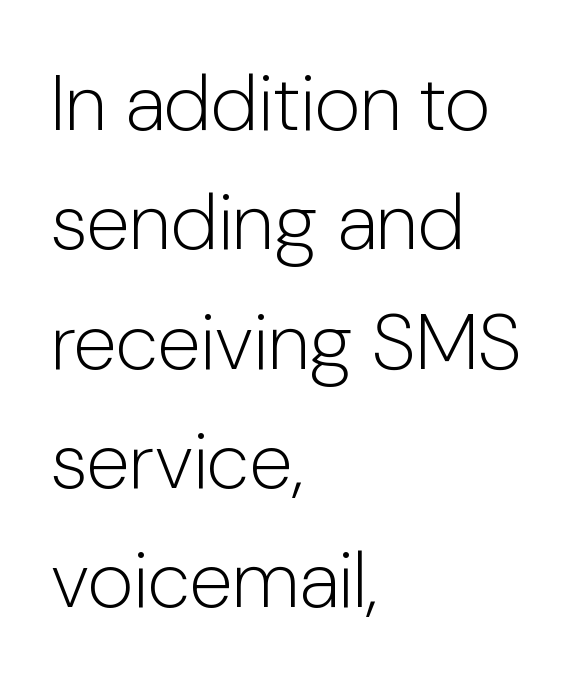
The image shows 79 px light sans-serif type, upright; set left-aligned, normal line spacing (1.51x), normal letter spacing, not underlined; low stroke contrast and a medium x-height.
